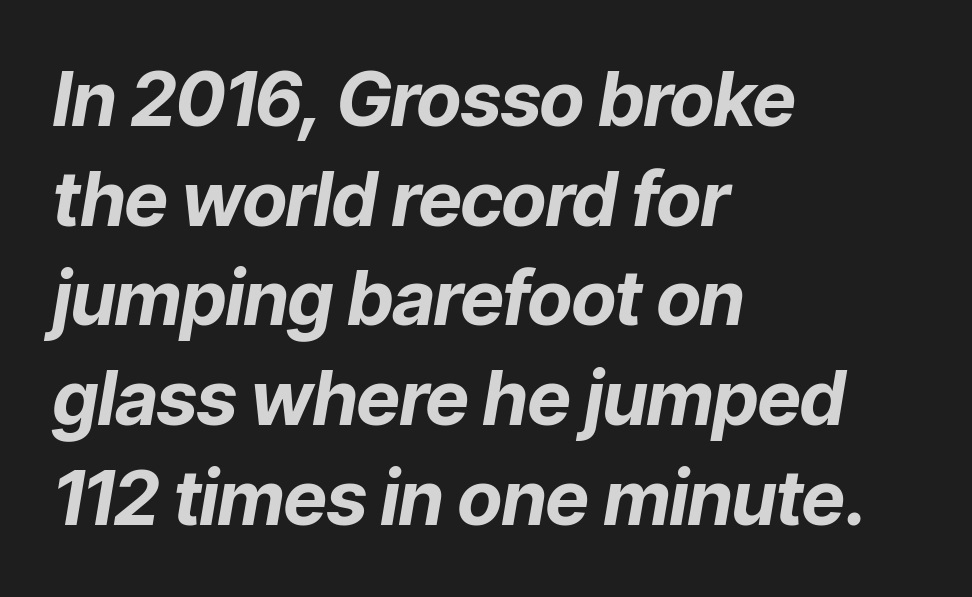
Note the varied advance widths — an 'i' is clearly narrower than an 'm'. Caption: standard tracking, unaltered. Left-aligned paragraph, ragged on the right. Horizontal bands of white between lines are of average thickness. The specimen omits any rule beneath the text block's lines.
